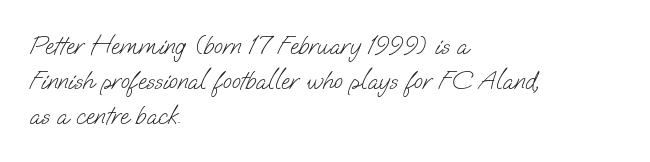
The image shows 26 px text type; set left-aligned, normal line spacing (1.35x), normal letter spacing, not underlined.
